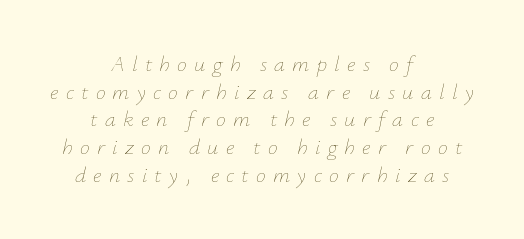
The specimen omits any rule beneath the text block's lines. The setting favours the middle, as headings and verse often do. Is the type heavy? It reads as light-to-regular instead. The font's italic variant was chosen for this text.
